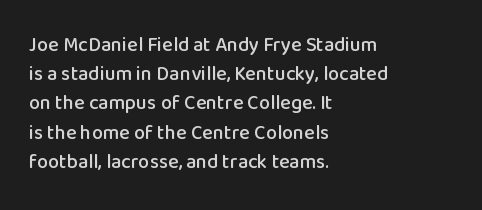
{"italic": "no", "underline": "no", "align": "left", "line_spacing": "normal", "line_spacing_ratio": 1.46, "letter_spacing": "normal", "letter_spacing_em": 0.0, "glyph_px": 20}
